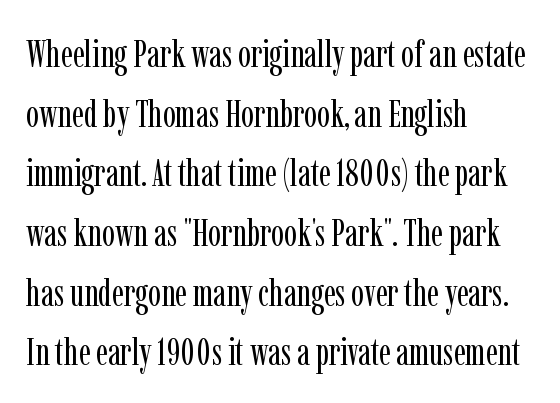
Every stem runs plumb, perpendicular to the baseline. Looks like regular typesetting: each glyph gets only the width it needs. No word sits above an underline. The letterforms sit at book weight or below.
